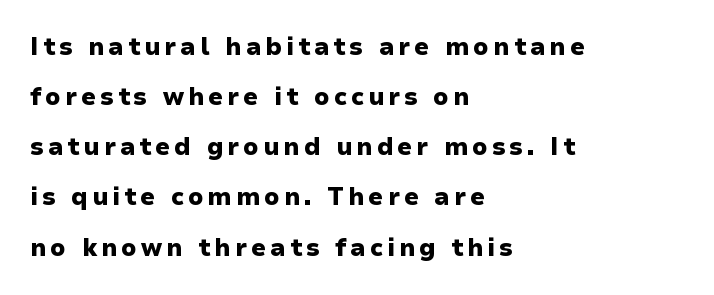
{"italic": "no", "bold": "yes", "underline": "no", "align": "left", "line_spacing": "loose", "line_spacing_ratio": 2.09, "glyph_px": 24}
